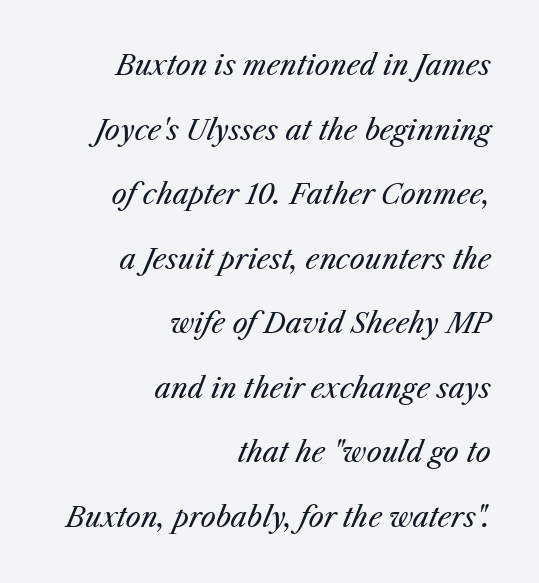
Q: Is the text bold? A: No.
Q: Is the text italic (slanted)? A: Yes, it leans right by about 25 degrees.
Q: Is the text underlined? A: No.
Q: How is the paragraph aligned? A: Right-aligned.
Q: Is the spacing between letters normal or unusually wide? A: Normal.
Q: Is the spacing between lines tight, normal or loose? A: Loose.
